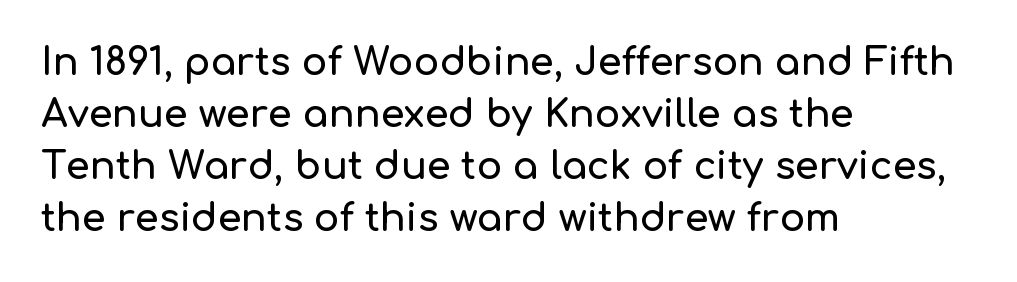
These lines sit exactly where default settings would place them. No feet cap the strokes, marking this as sans-serif type. Is there any slant? The stems are plumb. Think of a printed novel: that variable character pitch is what you see here. Students, note that the glyphs here touch the page at normal intervals. All the whitespace from short lines collects on the right.
